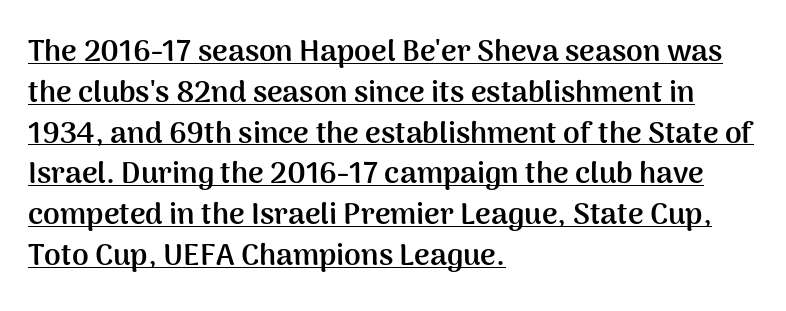
Q: Is the text bold? A: Yes.
Q: Is the text italic (slanted)? A: No, it is upright.
Q: Is the typeface a serif or a sans-serif typeface? A: Sans-serif.
Q: Is the text underlined? A: Yes.
Q: How is the paragraph aligned? A: Left-aligned.
Q: Is the spacing between letters normal or unusually wide? A: Normal.
Q: Is the spacing between lines tight, normal or loose? A: Normal.
Q: Width (condensed, normal, or wide)? A: Normal.
Q: Stroke contrast? A: Medium.
Q: x-height? A: Medium.
Q: Monospaced? A: No.
